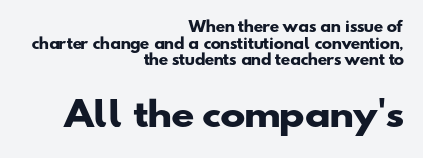
The image shows 34 px heavy, wide sans-serif type; set right-aligned, line spacing 1.18x, normal letter spacing, not underlined; the second (bottom) block is 2.43x larger; low stroke contrast and a small x-height.
